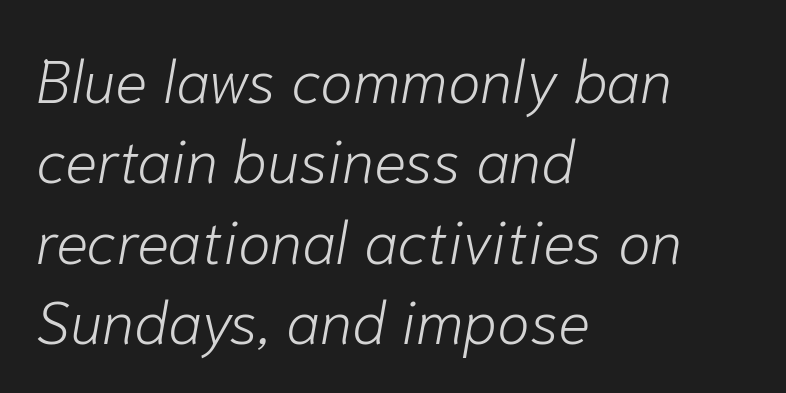
Q: Is the text bold? A: No.
Q: Is the text italic (slanted)? A: Yes, it leans right by about 10 degrees.
Q: Is the text underlined? A: No.
Q: How is the paragraph aligned? A: Left-aligned.
Q: Is the spacing between letters normal or unusually wide? A: Normal.
Q: Is the spacing between lines tight, normal or loose? A: Normal.
Q: Width (condensed, normal, or wide)? A: Normal.
Q: Stroke contrast? A: Low.
Q: x-height? A: Medium.
Q: Monospaced? A: No.
